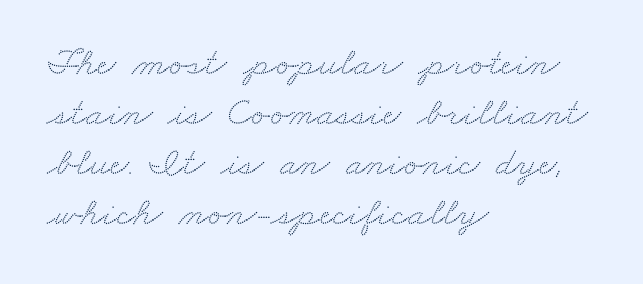
{"serif": "yes", "width": "wide", "stroke_contrast": "medium", "x_height": "small", "monospaced": "no", "underline": "no", "align": "left", "line_spacing": "normal", "line_spacing_ratio": 1.25, "letter_spacing": "normal", "letter_spacing_em": 0.0, "glyph_px": 40}
